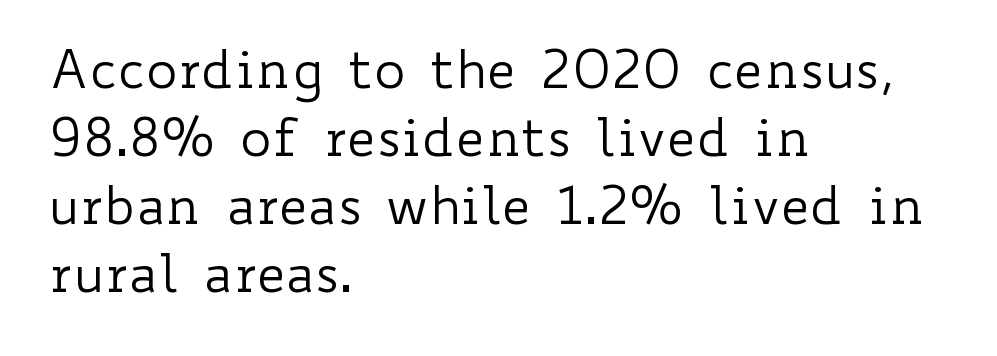
Each letter keeps its own natural width here, so spacing adapts to shape. Regular leading. No extra ink here — the face is not bold. The baseline area is clear. The face used here is rendered with its standard letterfit. The setting favours the left margin, as ordinary paragraphs usually do.
